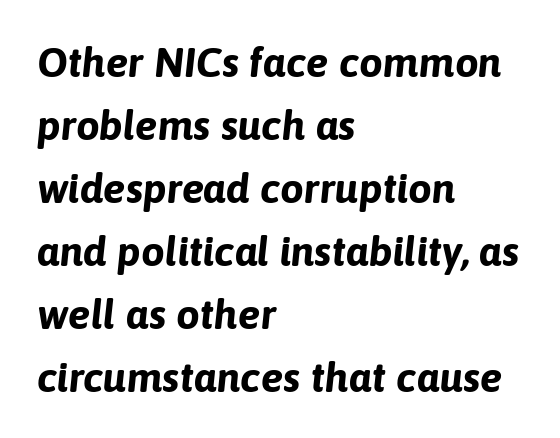
The image shows 42 px bold type, italic (leaning right); set left-aligned, normal line spacing (1.5x), normal letter spacing, not underlined; low stroke contrast and a medium x-height.
